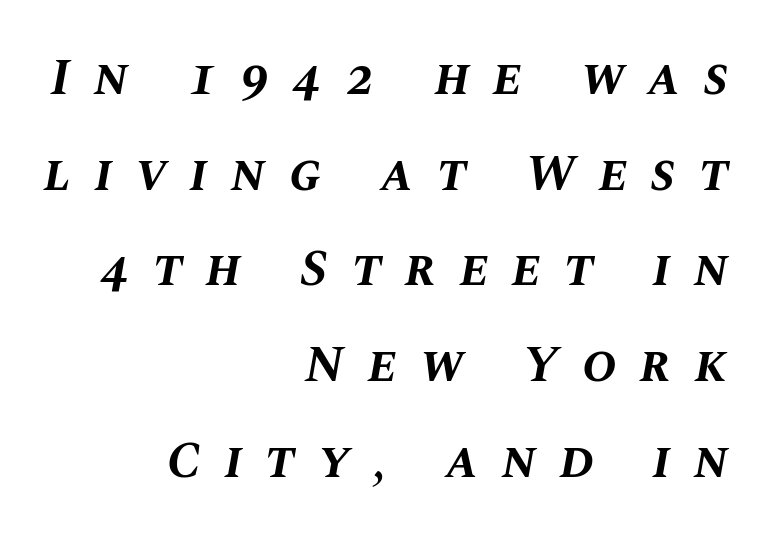
The face used here is proportionally spaced, like ordinary book or web type. Would a proofreader flag this as italicized? Yes. Look at the stroke-to-counter ratio: heavy, a bold. This rendering features lettering with no underline. The line texture is sparse and dotted thanks to wide tracking.
